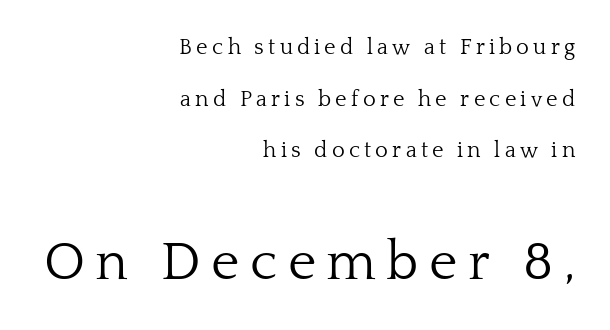
Looks like regular typesetting: each glyph gets only the width it needs. On a weight scale, this lands at 450 or below. No italicization has been applied; the sample stays upright. The text block is weighted toward the right margin, trailing off unevenly leftward. Honestly, the rows look like they've been pulled way apart.
